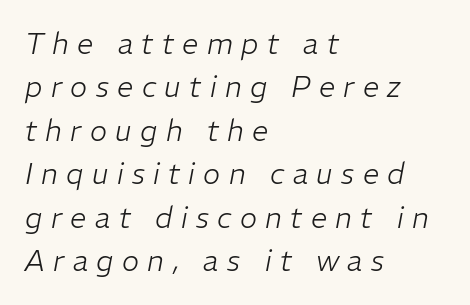
Q: Is the text bold? A: No.
Q: Is the text italic (slanted)? A: Yes, it leans right by about 11 degrees.
Q: Is the text underlined? A: No.
Q: How is the paragraph aligned? A: Left-aligned.
Q: Is the spacing between letters normal or unusually wide? A: Unusually wide.
Q: Is the spacing between lines tight, normal or loose? A: Normal.
Q: Width (condensed, normal, or wide)? A: Normal.
Q: Stroke contrast? A: Low.
Q: x-height? A: Medium.
Q: Monospaced? A: No.
